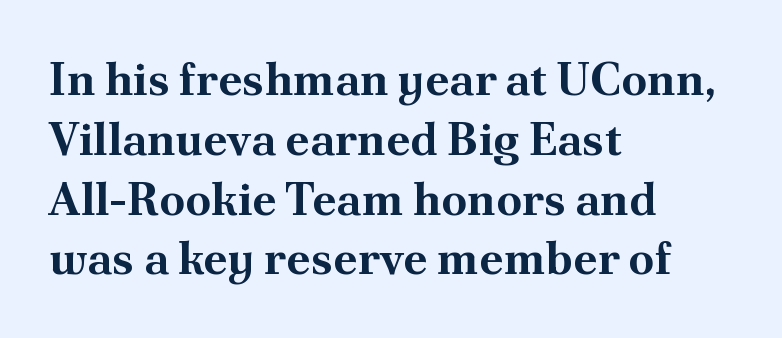
The image shows 46 px bold serif type, upright; set left-aligned, normal line spacing (1.3x), normal letter spacing, not underlined; medium stroke contrast and a small x-height.
